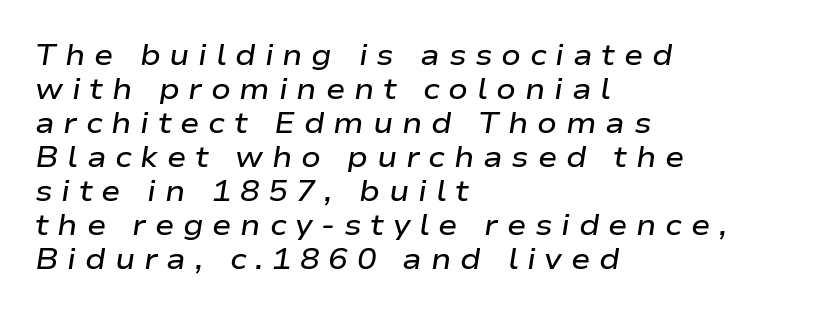
Decoration check: the copy has no underline. Every row of glyphs begins at an identical x-position on the left. Is this a fixed-width face? No — the glyphs have proportional, varying widths. A typesetter would call this heavily tracked-out type. There's an unmistakable incline to the writing here.
